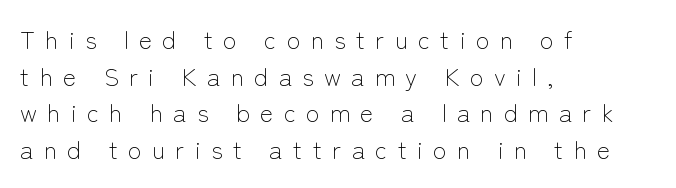
The image shows 25 px text type, upright; set left-aligned, normal line spacing (1.47x), unusually wide letter spacing (+0.41 em), not underlined.
